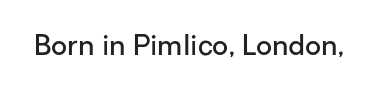
Q: Is the text bold? A: Semi-bold.
Q: Is the text italic (slanted)? A: No, it is upright.
Q: Is the typeface a serif or a sans-serif typeface? A: Sans-serif.
Q: Is the text underlined? A: No.
Q: Is the spacing between letters normal or unusually wide? A: Normal.
Q: Width (condensed, normal, or wide)? A: Normal.
Q: Stroke contrast? A: Low.
Q: x-height? A: Medium.
Q: Monospaced? A: No.
